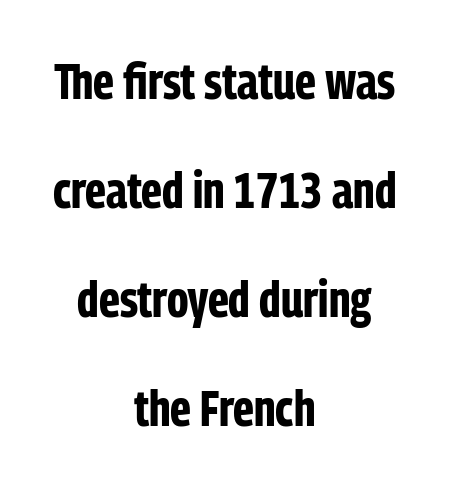
{"serif": "no", "italic": "no", "bold": "yes", "weight": "bold", "width": "condensed", "stroke_contrast": "low", "x_height": "medium", "monospaced": "no", "underline": "no", "align": "center", "line_spacing": "loose", "line_spacing_ratio": 2.14, "letter_spacing": "normal", "letter_spacing_em": 0.0, "glyph_px": 51}
